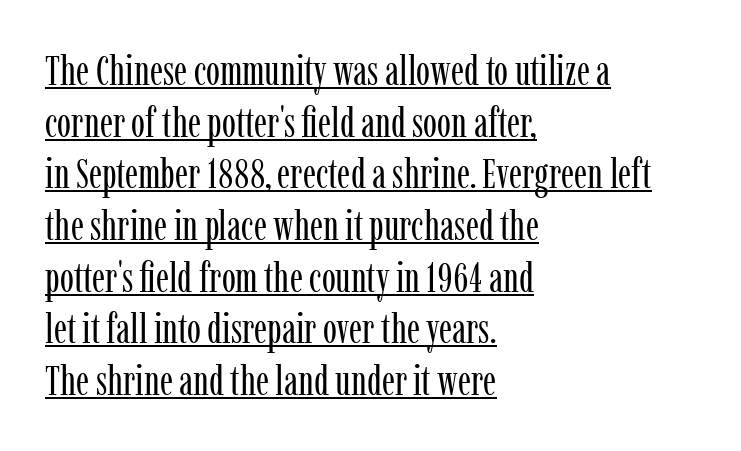
{"serif": "yes", "italic": "no", "bold": "no", "weight": "regular", "width": "condensed", "stroke_contrast": "low", "x_height": "medium", "monospaced": "no", "underline": "yes", "align": "left", "line_spacing_ratio": 1.23, "letter_spacing": "normal", "letter_spacing_em": 0.0, "glyph_px": 42}
